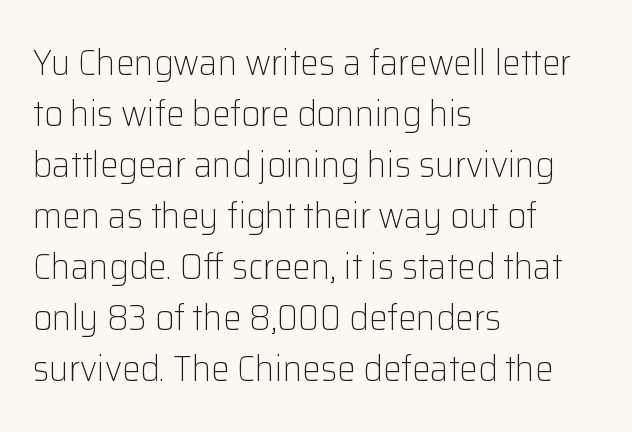
{"serif": "no", "italic": "no", "bold": "no", "weight": "light", "width": "normal", "stroke_contrast": "low", "x_height": "medium", "monospaced": "no", "underline": "no", "align": "left", "line_spacing": "normal", "line_spacing_ratio": 1.38, "letter_spacing": "normal", "letter_spacing_em": 0.0, "glyph_px": 37}
